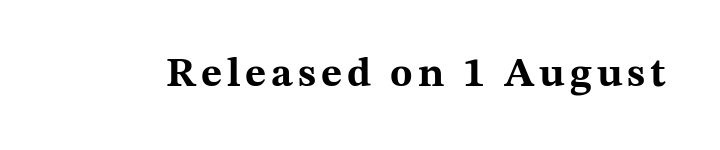
{"serif": "yes", "italic": "no", "bold": "yes", "weight": "bold", "width": "wide", "stroke_contrast": "medium", "x_height": "medium", "monospaced": "no", "underline": "no", "glyph_px": 41}
